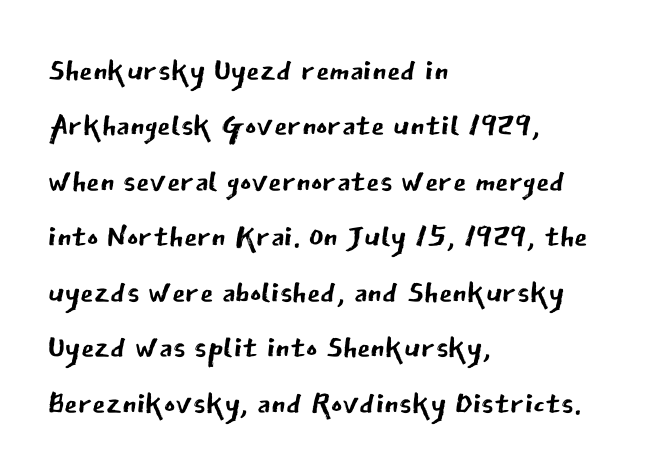
The image shows 43 px regular-weight sans-serif type, upright; set left-aligned, normal line spacing (1.29x), normal letter spacing, not underlined; low stroke contrast and a medium x-height.
